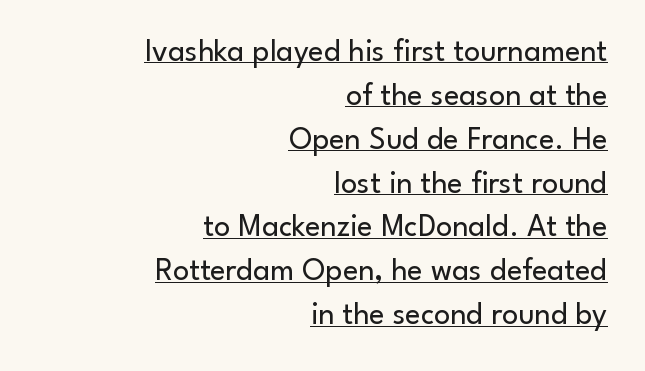
The image shows 32 px regular-weight sans-serif type, upright; set right-aligned, normal line spacing (1.37x), normal letter spacing, underlined; low stroke contrast and a small x-height.
